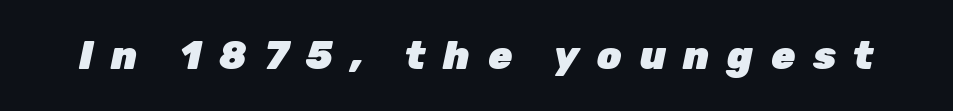
The image shows 39 px heavy type, italic (leaning right); set unusually wide letter spacing (+0.45 em), not underlined; low stroke contrast and a medium x-height.
